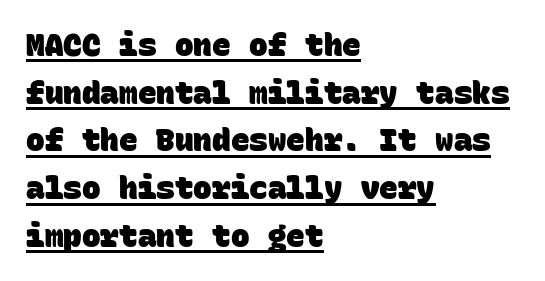
One glance says typical: line gaps are just what's usual. Think of a typewriter: that constant character pitch is what you see here. Underline: present. The ragged edge is on the right, which tells us the setting is flush left. Is this a sans? Yes — the strokes have no serifs.
